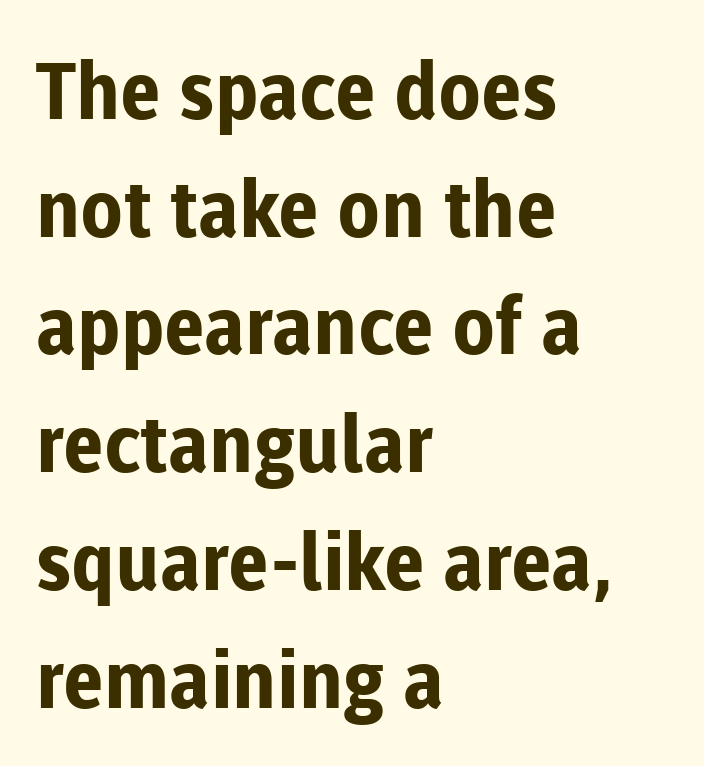
Look at the tracking — it's just the regular setting, nothing added. Does the leading feel generous? No, just average. Italic? Not at all — the glyphs are vertical. Each letter's strokes conclude bluntly, with no projecting serifs.
